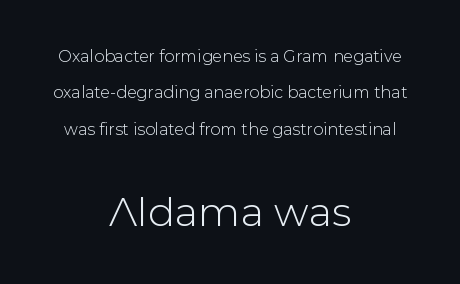
The image shows 40 px sans-serif type, upright; set centered, loose line spacing (2.28x), normal letter spacing, not underlined; the second (bottom) block is 2.5x larger; low stroke contrast and a medium x-height.
